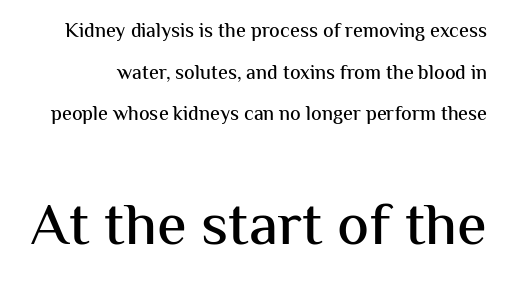
{"serif": "no", "italic": "no", "width": "normal", "stroke_contrast": "medium", "x_height": "medium", "monospaced": "no", "underline": "no", "line_spacing": "loose", "line_spacing_ratio": 2.08, "letter_spacing": "normal", "letter_spacing_em": 0.0, "larger_block": "second", "size_ratio": 3.0, "glyph_px": 60}
